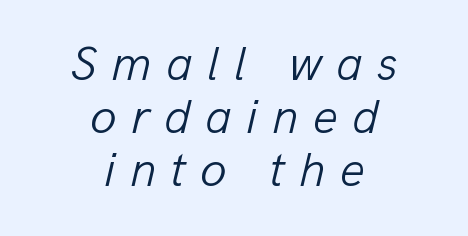
Q: Is the text bold? A: No.
Q: Is the text italic (slanted)? A: Yes, it leans right by about 13 degrees.
Q: Is the text underlined? A: No.
Q: How is the paragraph aligned? A: Centered.
Q: Is the spacing between letters normal or unusually wide? A: Unusually wide.
Q: Is the spacing between lines tight, normal or loose? A: Tight.
Q: Width (condensed, normal, or wide)? A: Normal.
Q: Stroke contrast? A: Low.
Q: x-height? A: Medium.
Q: Monospaced? A: No.
